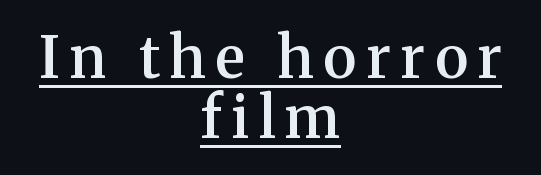
Q: Is the text bold? A: Semi-bold.
Q: Is the text italic (slanted)? A: No, it is upright.
Q: Is the typeface a serif or a sans-serif typeface? A: Serif.
Q: Is the text underlined? A: Yes.
Q: How is the paragraph aligned? A: Centered.
Q: Is the spacing between lines tight, normal or loose? A: Tight.
Q: Width (condensed, normal, or wide)? A: Normal.
Q: Stroke contrast? A: Medium.
Q: x-height? A: Medium.
Q: Monospaced? A: No.
